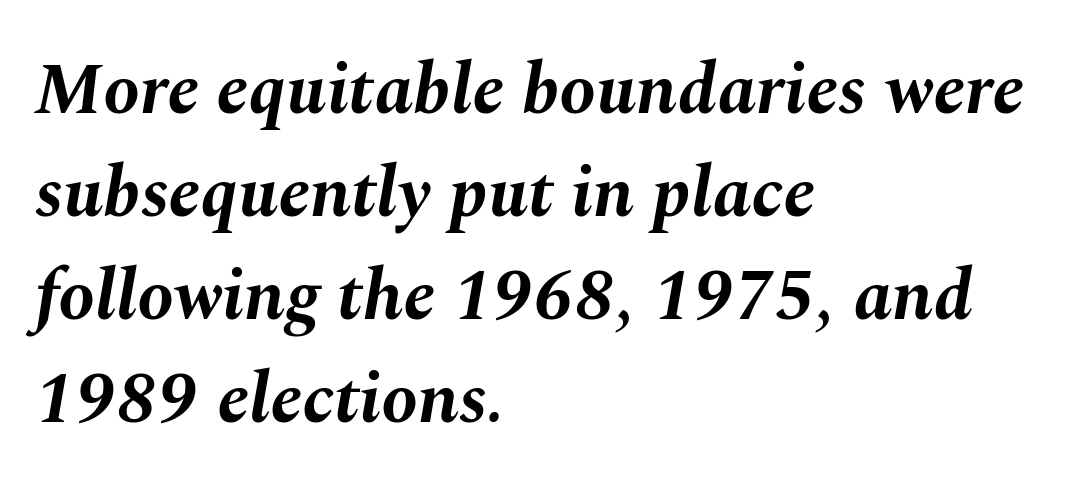
Q: Is the text bold? A: Yes.
Q: Is the text italic (slanted)? A: Yes, it leans right by about 10 degrees.
Q: Is the text underlined? A: No.
Q: How is the paragraph aligned? A: Left-aligned.
Q: Is the spacing between letters normal or unusually wide? A: Normal.
Q: Is the spacing between lines tight, normal or loose? A: Normal.
Q: Width (condensed, normal, or wide)? A: Normal.
Q: Stroke contrast? A: Medium.
Q: x-height? A: Medium.
Q: Monospaced? A: No.
